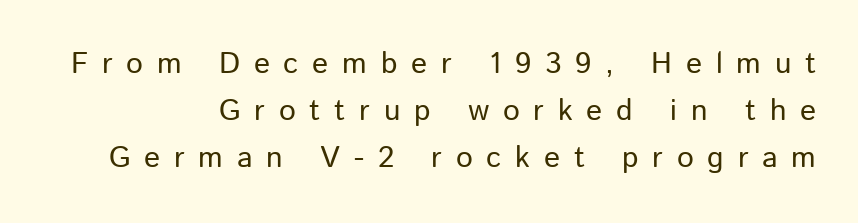
Q: Is the text bold? A: No.
Q: Is the text italic (slanted)? A: No, it is upright.
Q: Is the typeface a serif or a sans-serif typeface? A: Sans-serif.
Q: Is the text underlined? A: No.
Q: How is the paragraph aligned? A: Right-aligned.
Q: Is the spacing between letters normal or unusually wide? A: Unusually wide.
Q: Is the spacing between lines tight, normal or loose? A: Normal.
Q: Width (condensed, normal, or wide)? A: Normal.
Q: Stroke contrast? A: Low.
Q: x-height? A: Medium.
Q: Monospaced? A: No.
